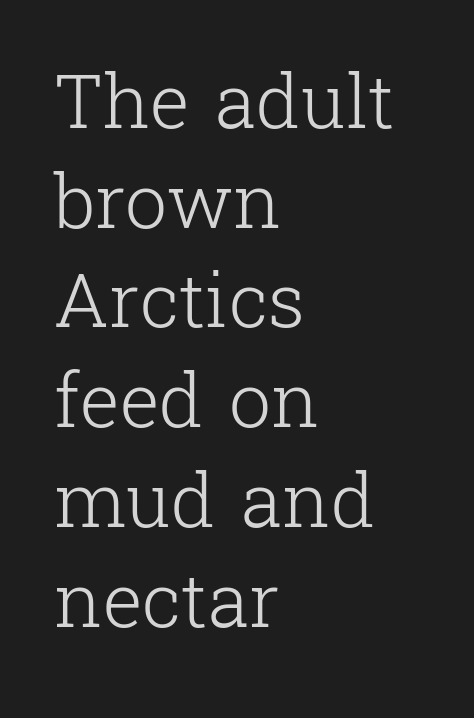
The image shows 75 px light serif type, upright; set left-aligned, normal line spacing (1.33x), normal letter spacing, not underlined; low stroke contrast and a medium x-height.
